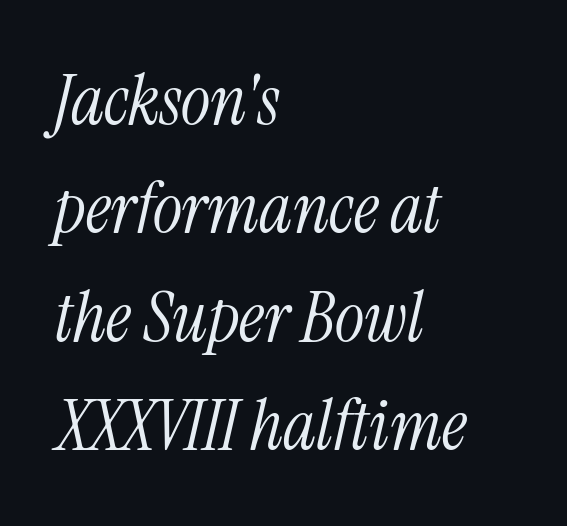
The image shows 70 px light, condensed serif type, italic (leaning right); set left-aligned, normal line spacing (1.55x), normal letter spacing, not underlined; medium stroke contrast and a medium x-height.
